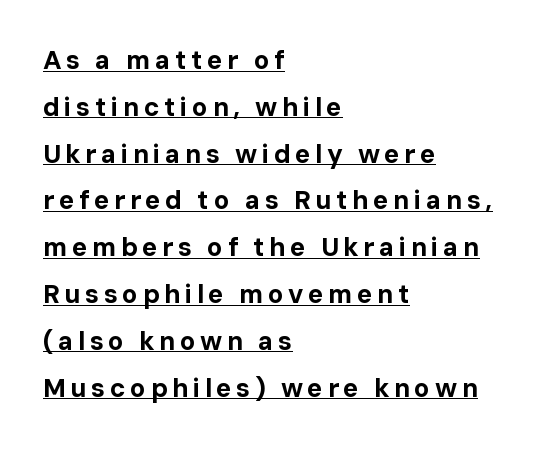
The characters look thick and weighty, a clear bold. Underlining? Definitely there. The lettering holds an erect, upright posture throughout. Is the block centered? No — it sits flush against the left margin.
